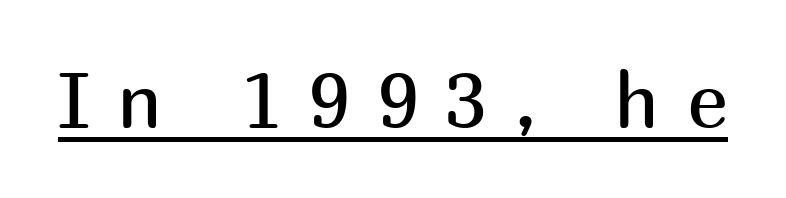
The image shows 78 px regular-weight sans-serif type, upright; set unusually wide letter spacing (+0.35 em), underlined; medium stroke contrast and a medium x-height.
